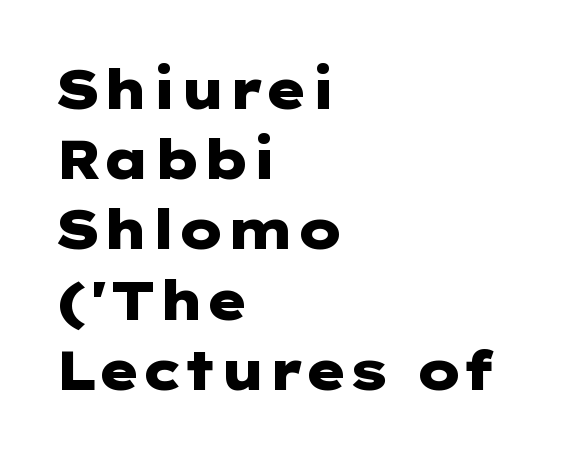
Q: Is the text bold? A: Yes.
Q: Is the text italic (slanted)? A: No, it is upright.
Q: Is the typeface a serif or a sans-serif typeface? A: Sans-serif.
Q: Is the text underlined? A: No.
Q: How is the paragraph aligned? A: Left-aligned.
Q: Is the spacing between letters normal or unusually wide? A: Normal.
Q: Is the spacing between lines tight, normal or loose? A: Normal.
Q: Width (condensed, normal, or wide)? A: Wide.
Q: Stroke contrast? A: Low.
Q: x-height? A: Medium.
